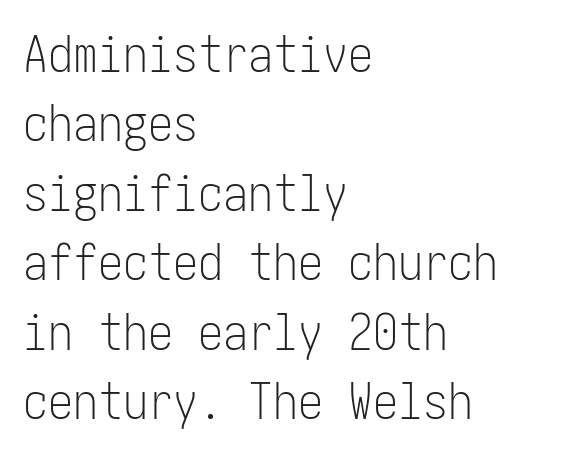
The lettering holds an erect, upright posture throughout. The words here are not underlined. The weight would be labelled regular, book, light, or lighter still. Serif or sans? Sans — the stroke terminals are bare.
